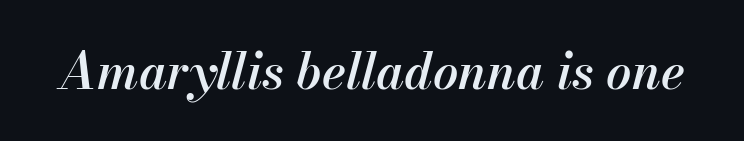
Q: Is the text bold? A: Semi-bold.
Q: Is the text italic (slanted)? A: Yes, it leans right by about 13 degrees.
Q: Is the text underlined? A: No.
Q: Is the spacing between letters normal or unusually wide? A: Normal.
Q: Width (condensed, normal, or wide)? A: Normal.
Q: Stroke contrast? A: Medium.
Q: x-height? A: Small.
Q: Monospaced? A: No.
